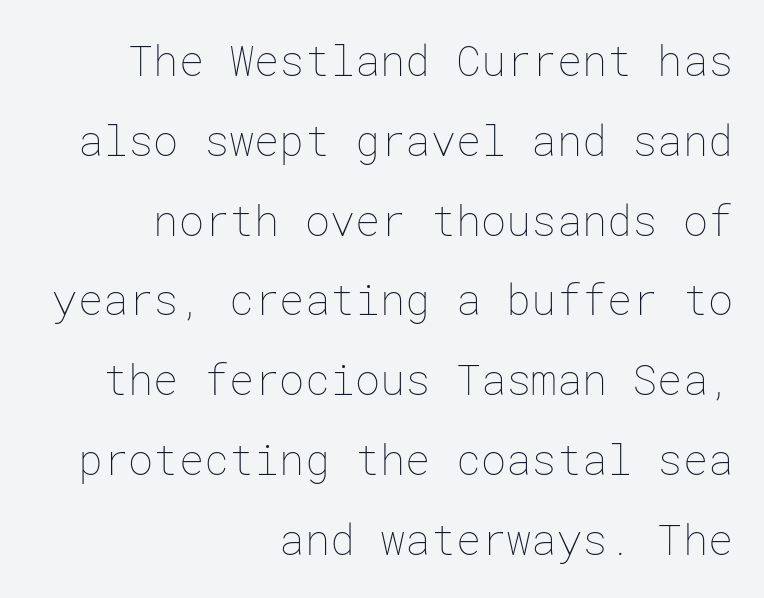
{"italic": "no", "bold": "no", "weight": "thin", "width": "normal", "stroke_contrast": "low", "x_height": "medium", "underline": "no", "align": "right", "line_spacing": "loose", "line_spacing_ratio": 1.9, "letter_spacing": "normal", "letter_spacing_em": 0.0, "glyph_px": 42}
